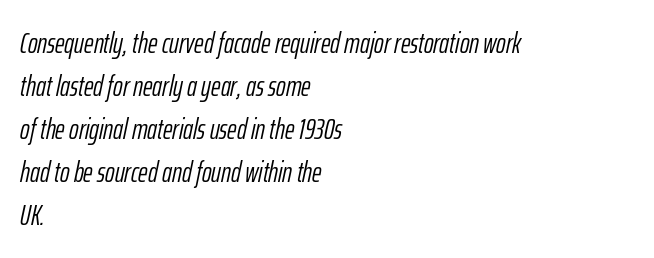
Q: Is the text bold? A: No.
Q: Is the text italic (slanted)? A: Yes, it leans right by about 12 degrees.
Q: Is the text underlined? A: No.
Q: How is the paragraph aligned? A: Left-aligned.
Q: Is the spacing between letters normal or unusually wide? A: Normal.
Q: Is the spacing between lines tight, normal or loose? A: Normal.
Q: Width (condensed, normal, or wide)? A: Condensed.
Q: Stroke contrast? A: Low.
Q: x-height? A: Medium.
Q: Monospaced? A: No.
